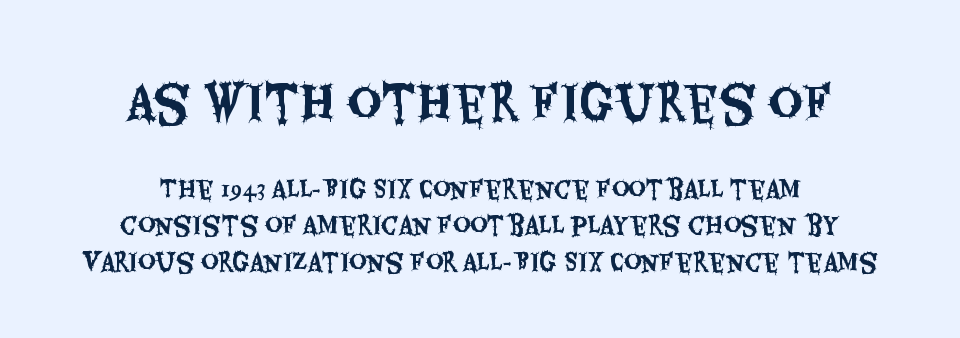
The image shows 47 px condensed sans-serif type, upright; set centered, normal line spacing (1.53x), normal letter spacing, not underlined; the first (top) block is 1.96x larger; medium stroke contrast and a large x-height.
